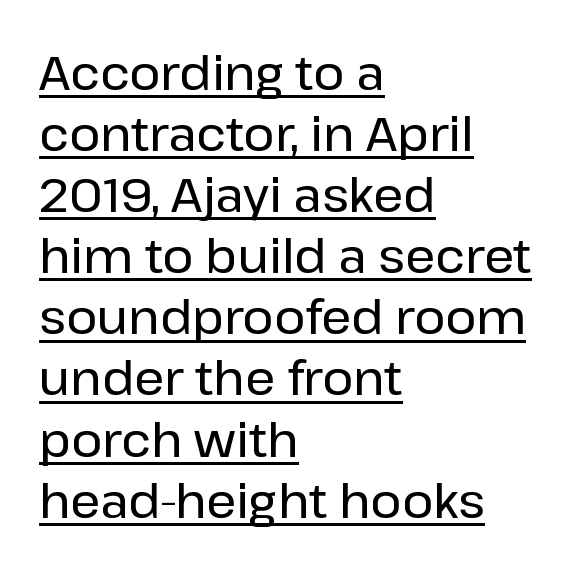
Q: Is the text italic (slanted)? A: No, it is upright.
Q: Is the typeface a serif or a sans-serif typeface? A: Sans-serif.
Q: Is the text underlined? A: Yes.
Q: How is the paragraph aligned? A: Left-aligned.
Q: Is the spacing between letters normal or unusually wide? A: Normal.
Q: Is the spacing between lines tight, normal or loose? A: Normal.
Q: Width (condensed, normal, or wide)? A: Normal.
Q: Stroke contrast? A: Low.
Q: x-height? A: Medium.
Q: Monospaced? A: No.
